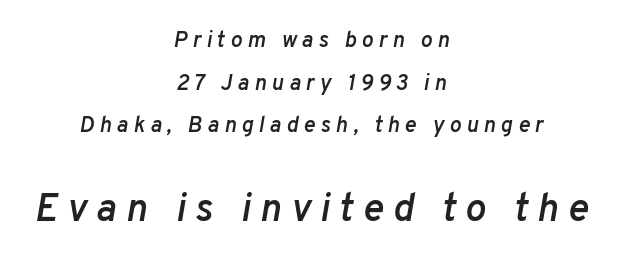
The font's italic variant was chosen for this text. Horizontal bands of white between lines are thick stripes. These two chunks differ in scale, with the bottom chunk taking the larger measure. This rendering features lettering with no underline.
